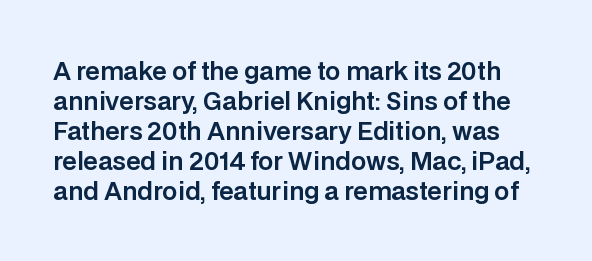
Q: Is the text italic (slanted)? A: No, it is upright.
Q: Is the text underlined? A: No.
Q: Is the spacing between letters normal or unusually wide? A: Normal.
Q: Is the spacing between lines tight, normal or loose? A: Normal.
